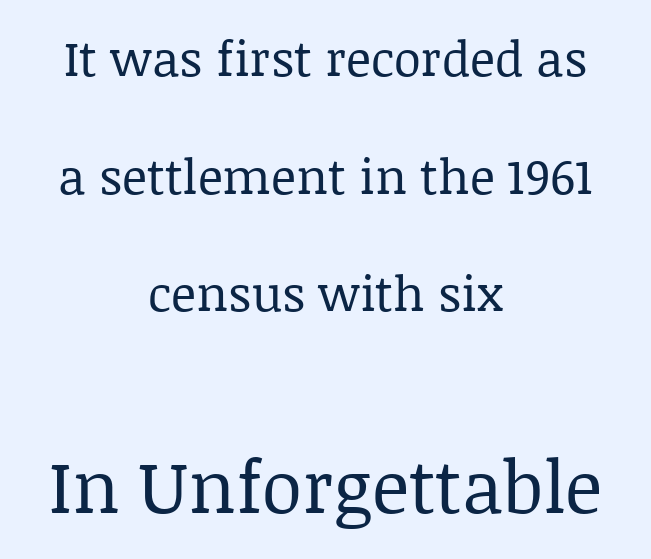
Q: Is the text bold? A: No.
Q: Is the text italic (slanted)? A: No, it is upright.
Q: Is the typeface a serif or a sans-serif typeface? A: Serif.
Q: Is the text underlined? A: No.
Q: How is the paragraph aligned? A: Centered.
Q: Is the spacing between letters normal or unusually wide? A: Normal.
Q: Is the spacing between lines tight, normal or loose? A: Loose.
Q: Which block of text is set in a larger size, the first (top) or the second (bottom)? A: The second (bottom) one.
Q: Width (condensed, normal, or wide)? A: Normal.
Q: Stroke contrast? A: Low.
Q: x-height? A: Large.
Q: Monospaced? A: No.
